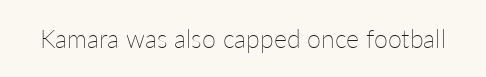
Q: Is the text bold? A: No.
Q: Is the text italic (slanted)? A: No, it is upright.
Q: Is the text underlined? A: No.
Q: Is the spacing between letters normal or unusually wide? A: Normal.
